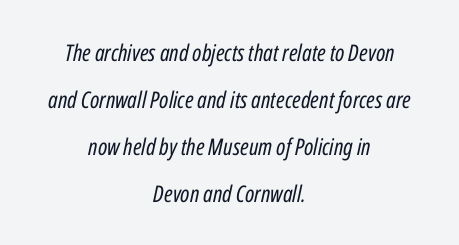
Underlining? Definitely not there. Does the copy run flush right? No — it is centered line by line. Look at the tracking — it's just the regular setting, nothing added. Successive baselines arrive slowly, with a big drop between each. The face looks like a standard text weight, possibly lighter.
